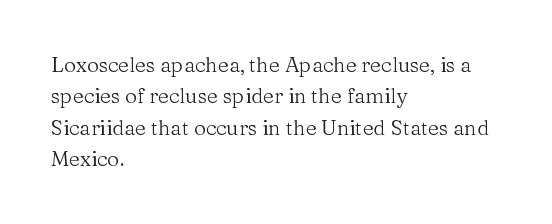
The image shows 21 px text type, upright; set left-aligned, normal line spacing (1.5x), normal letter spacing, not underlined.
